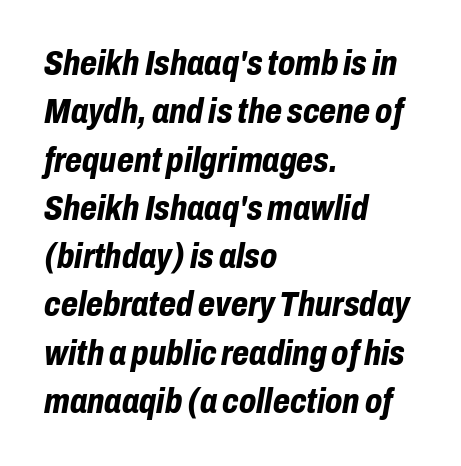
The glyphs are unaccompanied by any horizontal stroke below them. Typesetter's note: full bold, strokes at maximum text heaviness. The rendering keeps characters at their native spacing. Every row of glyphs begins at an identical x-position on the left. Each letter keeps its own natural width here, so spacing adapts to shape.
